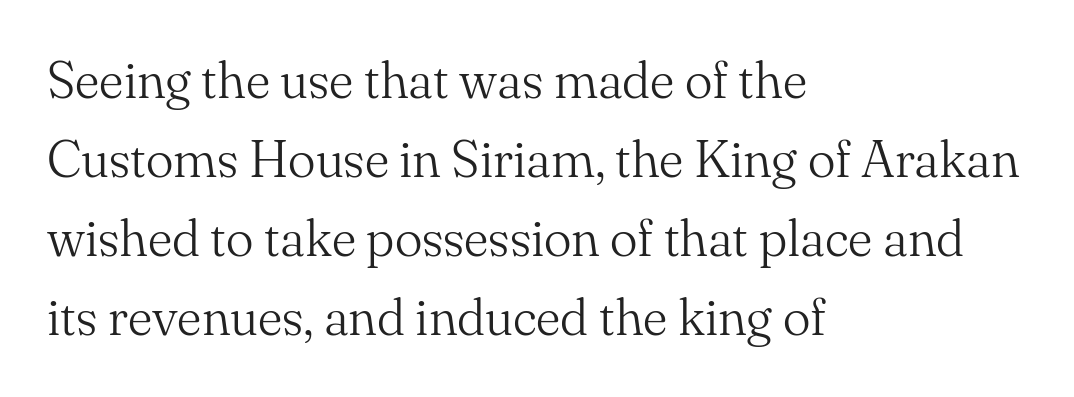
{"serif": "yes", "italic": "no", "bold": "no", "weight": "light", "width": "normal", "stroke_contrast": "medium", "x_height": "small", "monospaced": "no", "underline": "no", "align": "left", "line_spacing": "normal", "line_spacing_ratio": 1.52, "letter_spacing": "normal", "letter_spacing_em": 0.0, "glyph_px": 52}
